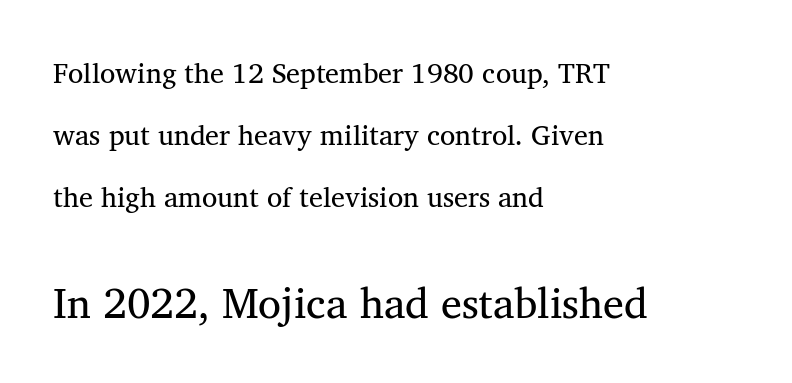
{"serif": "yes", "italic": "no", "bold": "no", "weight": "regular", "width": "normal", "stroke_contrast": "medium", "x_height": "medium", "monospaced": "no", "underline": "no", "align": "left", "line_spacing": "loose", "line_spacing_ratio": 2.22, "letter_spacing": "normal", "letter_spacing_em": 0.0, "larger_block": "second", "size_ratio": 1.5, "glyph_px": 42}
